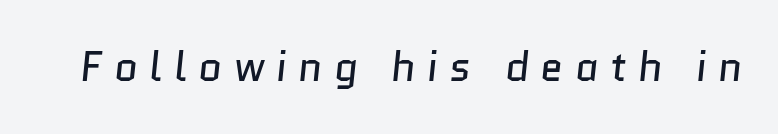
The image shows 41 px regular-weight sans-serif type; set unusually wide letter spacing (+0.28 em), not underlined; low stroke contrast and a medium x-height.
